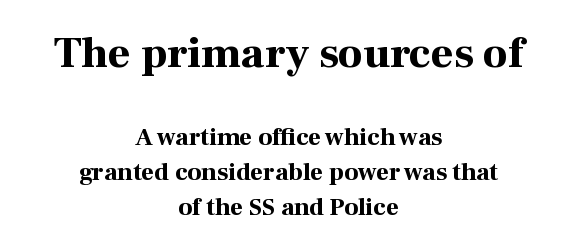
Q: Is the text bold? A: Yes.
Q: Is the text italic (slanted)? A: No, it is upright.
Q: Is the typeface a serif or a sans-serif typeface? A: Serif.
Q: Is the text underlined? A: No.
Q: How is the paragraph aligned? A: Centered.
Q: Is the spacing between letters normal or unusually wide? A: Normal.
Q: Is the spacing between lines tight, normal or loose? A: Normal.
Q: Which block of text is set in a larger size, the first (top) or the second (bottom)? A: The first (top) one.
Q: Width (condensed, normal, or wide)? A: Normal.
Q: Stroke contrast? A: High.
Q: x-height? A: Medium.
Q: Monospaced? A: No.
